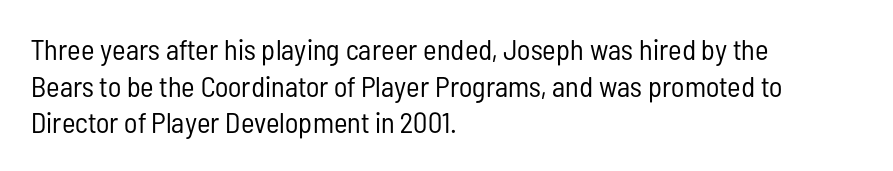
Each letter's strokes conclude bluntly, with no projecting serifs. Heaviness? Minimal to ordinary, like unemphasized prose. Spacing verdict: proportional, widths tailored to each character. Each line starts at the same left margin while the right side varies.
